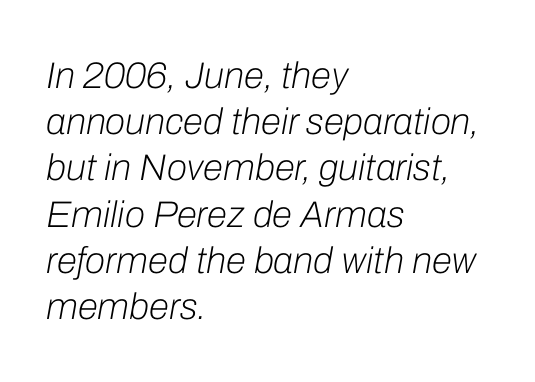
{"italic": "yes", "lean": "right", "slant_degrees": 10, "bold": "no", "weight": "light", "width": "normal", "stroke_contrast": "low", "x_height": "medium", "monospaced": "no", "underline": "no", "align": "left", "line_spacing": "normal", "line_spacing_ratio": 1.25, "letter_spacing": "normal", "letter_spacing_em": 0.0, "glyph_px": 37}
